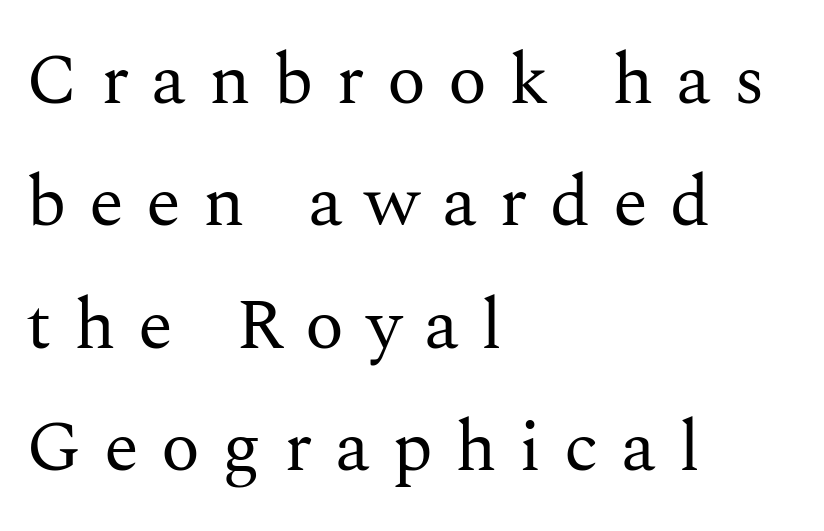
The image shows 72 px regular-weight serif type, upright; set left-aligned, normal line spacing (1.7x), unusually wide letter spacing (+0.31 em), not underlined; medium stroke contrast and a medium x-height.
